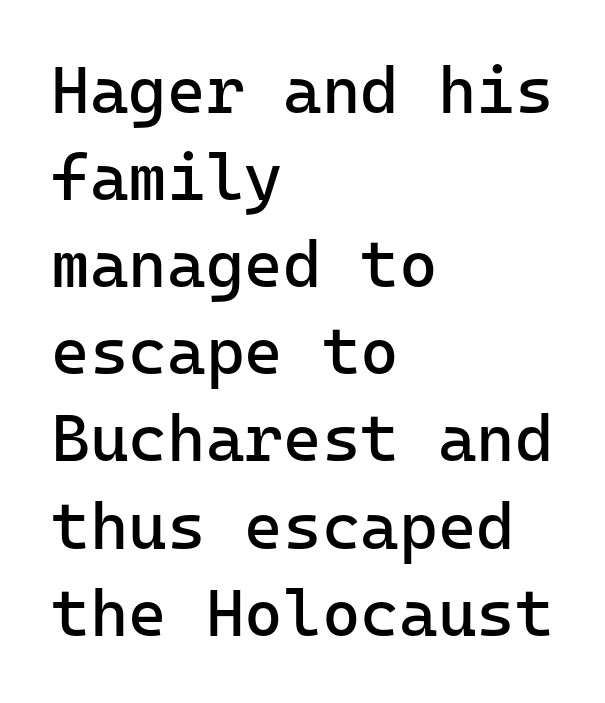
These lines are rendered in a fixed-pitch font. In CSS terms this would be text-align: left. Stems here are at most as thick as an everyday book face. Type without underlining. The typography opts for an upright posture over an oblique one.
